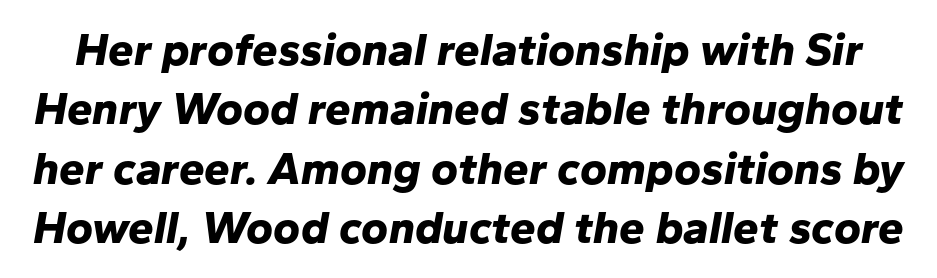
Q: Is the text bold? A: Yes.
Q: Is the text italic (slanted)? A: Yes, it leans right by about 10 degrees.
Q: Is the text underlined? A: No.
Q: Is the spacing between letters normal or unusually wide? A: Normal.
Q: Is the spacing between lines tight, normal or loose? A: Normal.
Q: Width (condensed, normal, or wide)? A: Normal.
Q: Stroke contrast? A: Low.
Q: x-height? A: Medium.
Q: Monospaced? A: No.
